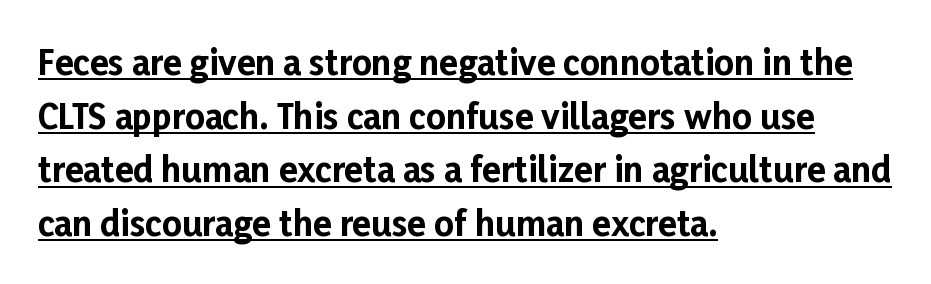
Q: Is the text bold? A: Yes.
Q: Is the text italic (slanted)? A: No, it is upright.
Q: Is the typeface a serif or a sans-serif typeface? A: Sans-serif.
Q: Is the text underlined? A: Yes.
Q: How is the paragraph aligned? A: Left-aligned.
Q: Is the spacing between letters normal or unusually wide? A: Normal.
Q: Is the spacing between lines tight, normal or loose? A: Normal.
Q: Width (condensed, normal, or wide)? A: Normal.
Q: Stroke contrast? A: Low.
Q: x-height? A: Medium.
Q: Monospaced? A: No.
